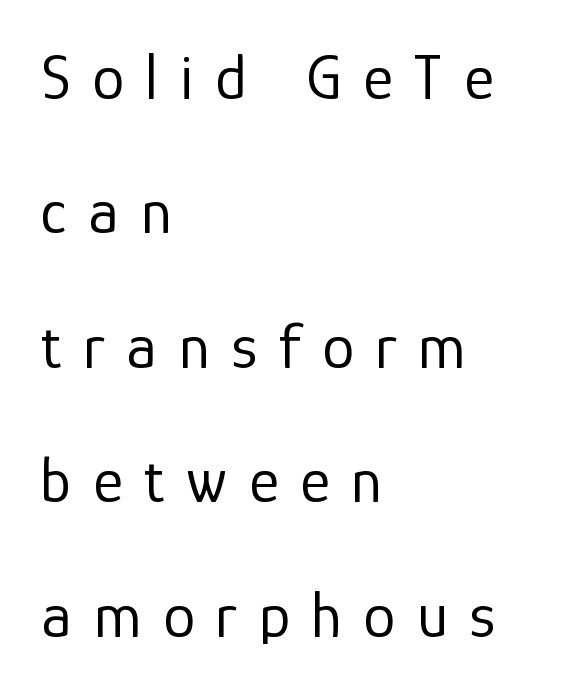
Vertical spacing — loose. No chunkiness to these letters — they're not bold. The letterforms stand isolated, each surrounded by extra space. Every row of glyphs begins at an identical x-position on the left. Serifs: no, the terminals of the letterforms are clean. Any mark beneath the type? The region is blank.
